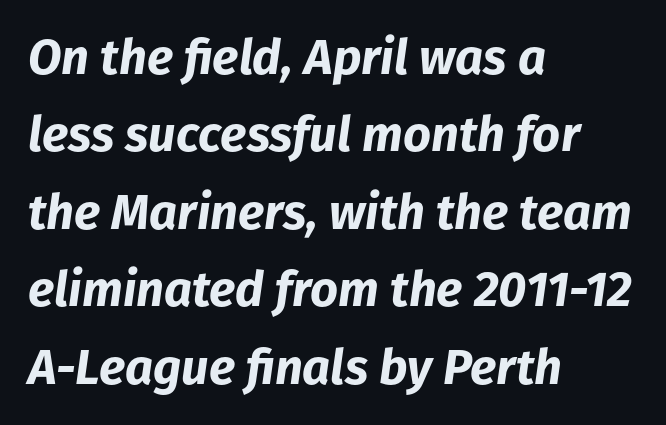
The image shows 49 px bold type, italic (leaning right); set left-aligned, normal line spacing (1.58x), normal letter spacing, not underlined; low stroke contrast and a medium x-height.
